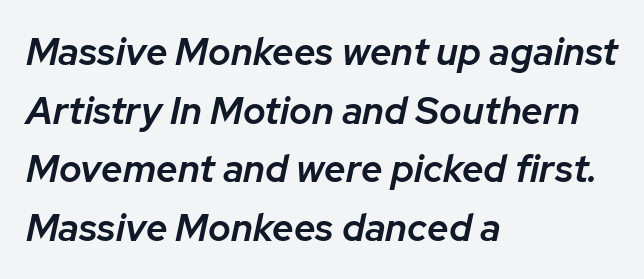
Q: Is the text bold? A: Semi-bold.
Q: Is the text italic (slanted)? A: Yes, it leans right by about 12 degrees.
Q: Is the text underlined? A: No.
Q: How is the paragraph aligned? A: Left-aligned.
Q: Is the spacing between letters normal or unusually wide? A: Normal.
Q: Is the spacing between lines tight, normal or loose? A: Normal.
Q: Width (condensed, normal, or wide)? A: Normal.
Q: Stroke contrast? A: Low.
Q: x-height? A: Medium.
Q: Monospaced? A: No.
